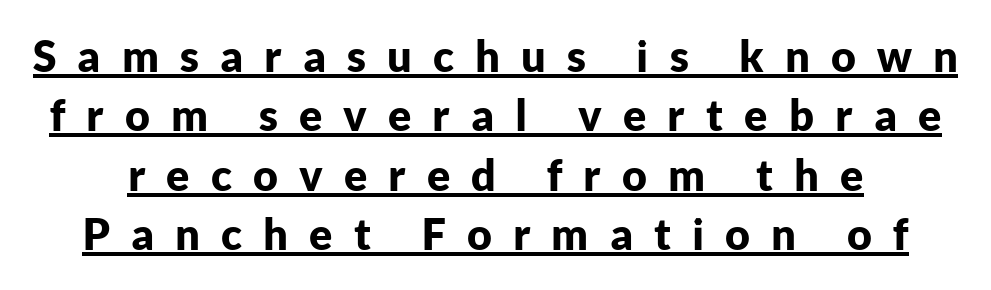
{"serif": "no", "italic": "no", "bold": "yes", "weight": "bold", "width": "normal", "stroke_contrast": "low", "x_height": "medium", "monospaced": "no", "underline": "yes", "line_spacing": "normal", "line_spacing_ratio": 1.38, "letter_spacing": "wide", "letter_spacing_em": 0.49, "glyph_px": 43}
